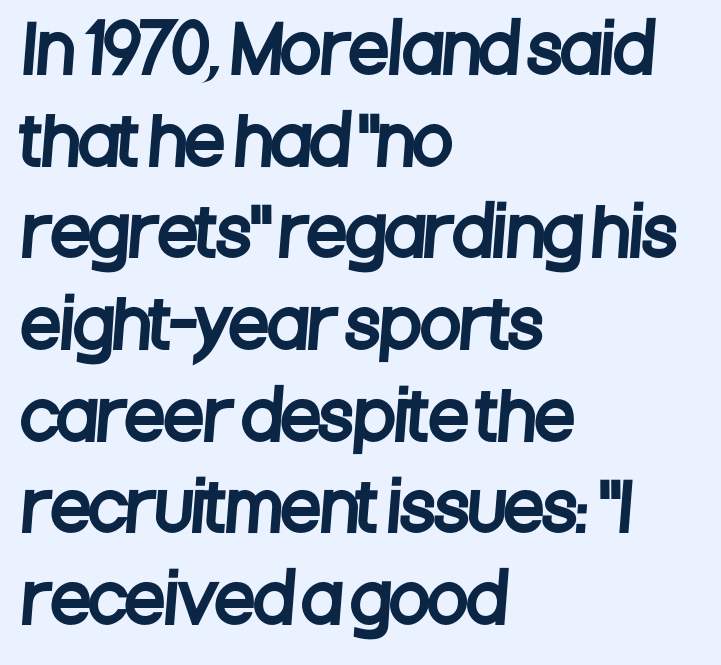
The paragraph has a hard left edge and a soft right edge. The words here are not underlined. The face used here is a sans, in the tradition of grotesques and geometrics. Character widths vary here, with narrow letters taking less room than wide ones. Leading: standard. The letters sit at their default tracking, neither squeezed nor spread.
